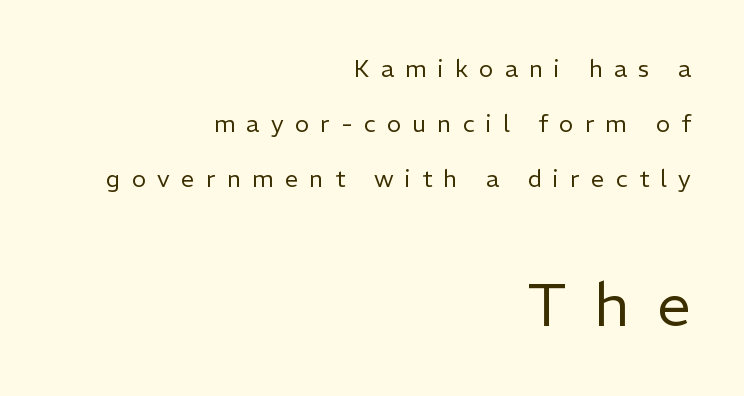
The image shows 60 px regular-weight sans-serif type, upright; set right-aligned, loose line spacing (2.3x), unusually wide letter spacing (+0.47 em), not underlined; the second (bottom) block is 2.5x larger; low stroke contrast and a medium x-height.
